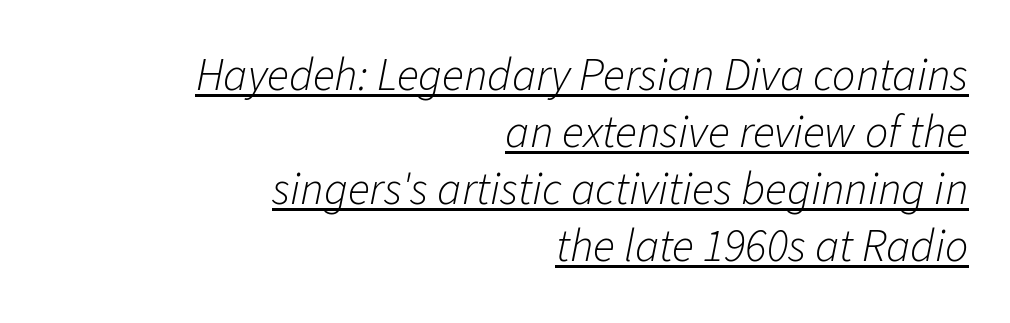
This sample uses an oblique cut, with every glyph tilted off the vertical. Typeset ragged left — the right edge is the straight one. These characters rest on top of a visible drawn line. Weight: not bold — regular or lighter.
